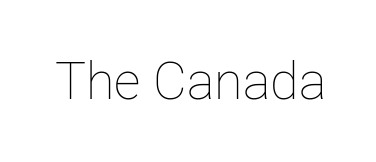
{"italic": "no", "bold": "no", "weight": "thin", "width": "normal", "stroke_contrast": "low", "x_height": "medium", "monospaced": "no", "underline": "no", "letter_spacing": "normal", "letter_spacing_em": 0.0, "glyph_px": 52}
